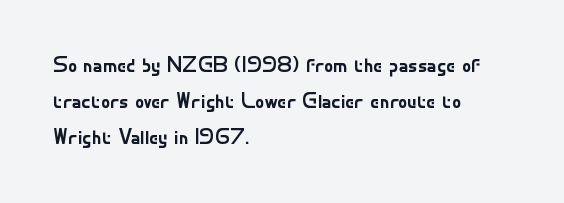
The foot of each line stays bare and open. It's the straight-up-and-down kind of type. The gaps between neighbouring characters are ordinary and unremarkable. A normal amount of white space separates one row of letters from the next. Typeset ragged right — the left edge is the straight one. Is the stroke heavy? The answer is a plain regular-or-lighter.
